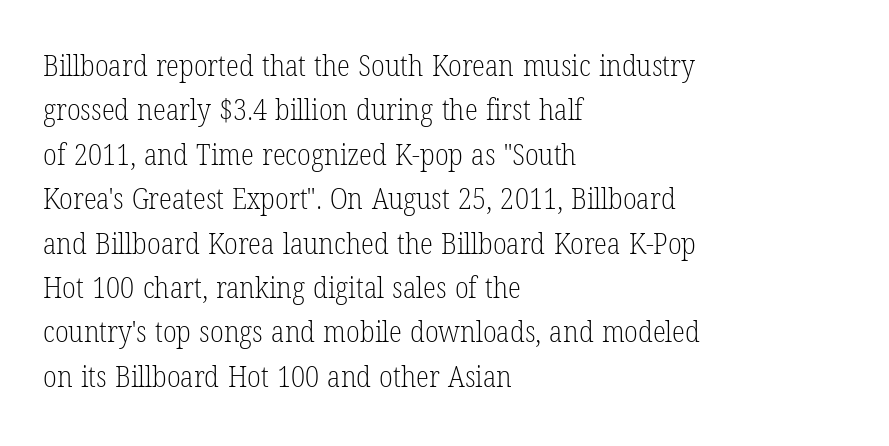
{"serif": "yes", "italic": "no", "bold": "no", "weight": "light", "width": "condensed", "stroke_contrast": "low", "x_height": "medium", "monospaced": "no", "underline": "no", "align": "left", "line_spacing": "normal", "line_spacing_ratio": 1.48, "letter_spacing": "normal", "letter_spacing_em": 0.0, "glyph_px": 30}
